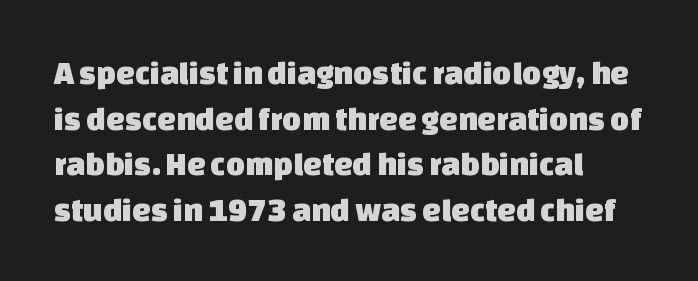
A classic flush-left, rag-right setting is used for this passage. Is this a fixed-width face? No — the glyphs have proportional, varying widths. The passage shown stacks its lines at a standard gap. No feet cap the strokes, marking this as sans-serif type. Each row of text sits above clean, open space.
